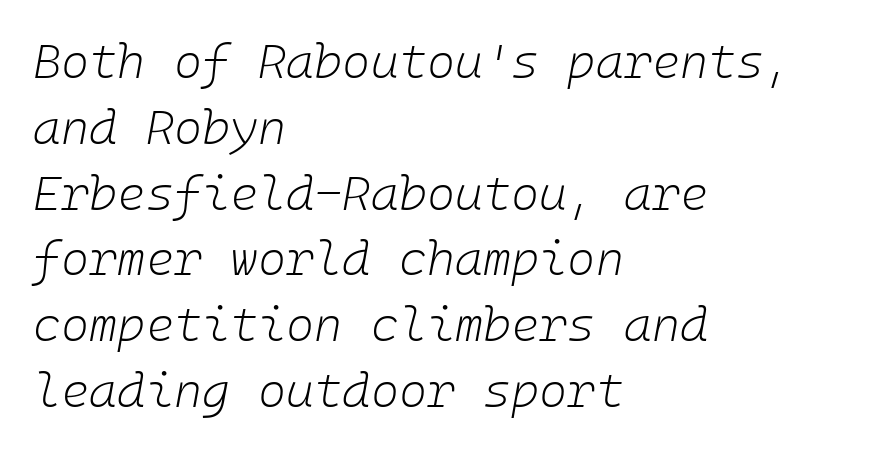
{"italic": "yes", "lean": "right", "slant_degrees": 10, "bold": "no", "weight": "light", "width": "normal", "stroke_contrast": "low", "x_height": "medium", "underline": "no", "align": "left", "line_spacing": "normal", "line_spacing_ratio": 1.37, "letter_spacing": "normal", "letter_spacing_em": 0.0, "glyph_px": 48}
